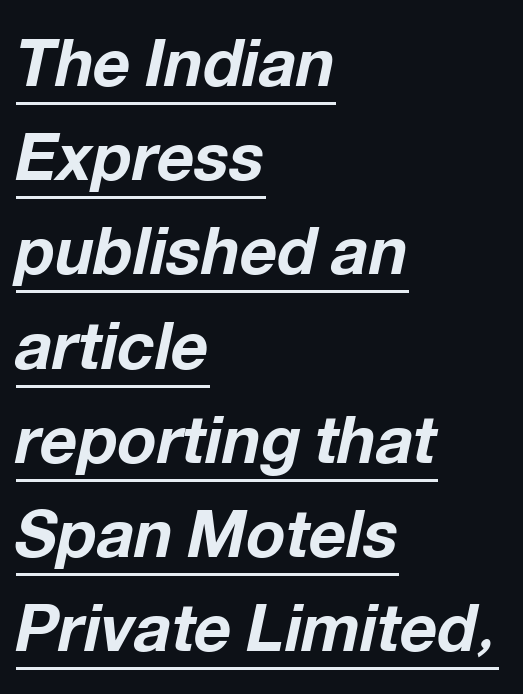
Compared with typical body copy, the letter spacing here is the same. The passage shown leans; its letterforms are oblique. This is underlined copy, the kind a proofreader might mark for attention. The passage shown is typed in a proportional face where columns would drift. How would I describe the line gaps? Plain and ordinary. Its strokes are broad and dark, the hallmark of bold type.
